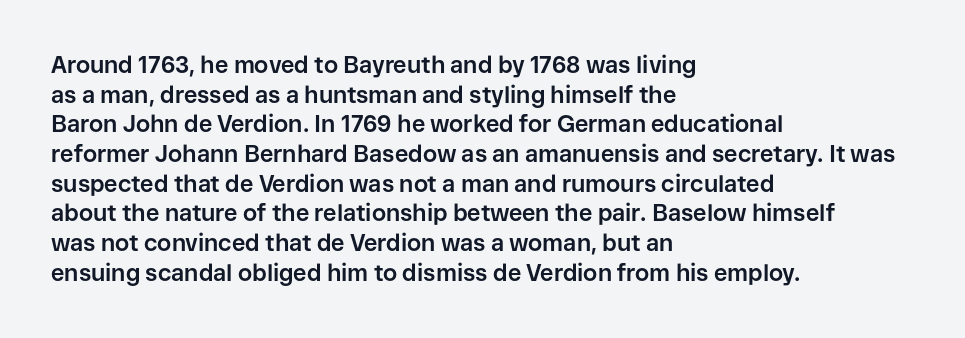
Q: Is the text bold? A: Yes.
Q: Is the text italic (slanted)? A: No, it is upright.
Q: Is the text underlined? A: No.
Q: How is the paragraph aligned? A: Left-aligned.
Q: Is the spacing between letters normal or unusually wide? A: Normal.
Q: Is the spacing between lines tight, normal or loose? A: Normal.
